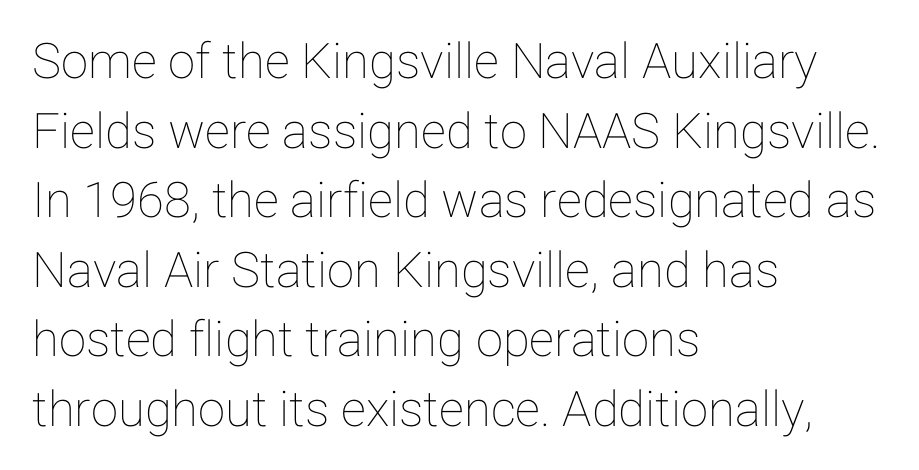
Q: Is the text italic (slanted)? A: No, it is upright.
Q: Is the text underlined? A: No.
Q: How is the paragraph aligned? A: Left-aligned.
Q: Is the spacing between letters normal or unusually wide? A: Normal.
Q: Is the spacing between lines tight, normal or loose? A: Normal.
Q: Width (condensed, normal, or wide)? A: Normal.
Q: Stroke contrast? A: Low.
Q: x-height? A: Medium.
Q: Monospaced? A: No.
